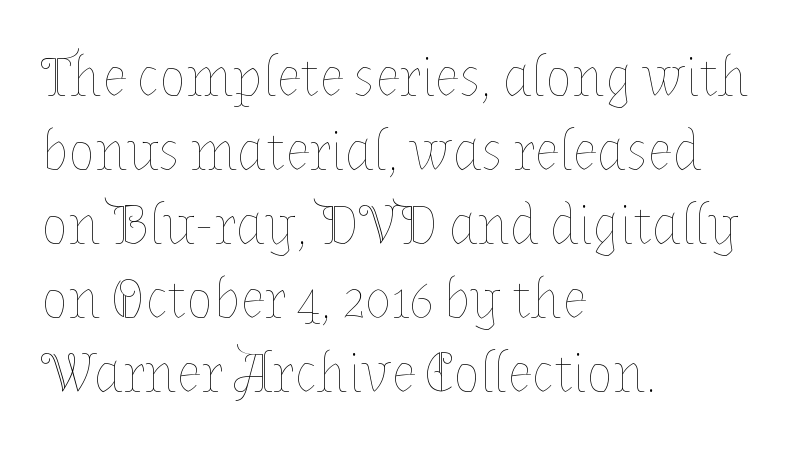
The image shows 56 px thin type, upright; set left-aligned, normal line spacing (1.32x), normal letter spacing, not underlined; low stroke contrast and a medium x-height.
